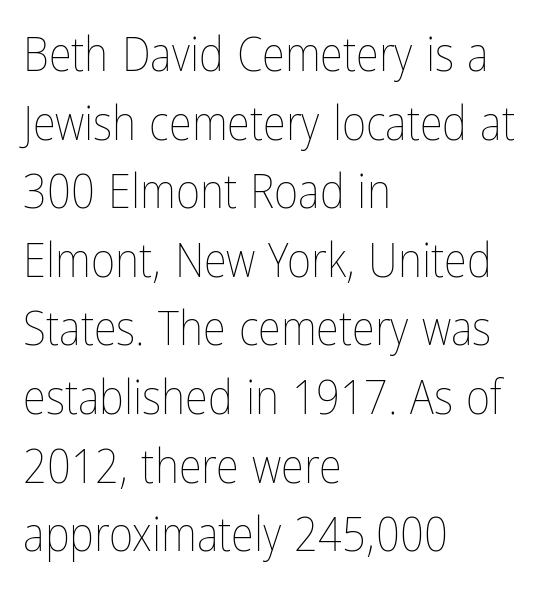
Does the copy run flush right? No — it runs flush left. Rule under the text: the space is simply empty. No chunkiness to these letters — they're not bold. Each word holds together tightly as a unit, with standard inter-letter gaps. No italicization has been applied; the sample stays upright. Looks like regular typesetting: each glyph gets only the width it needs.
